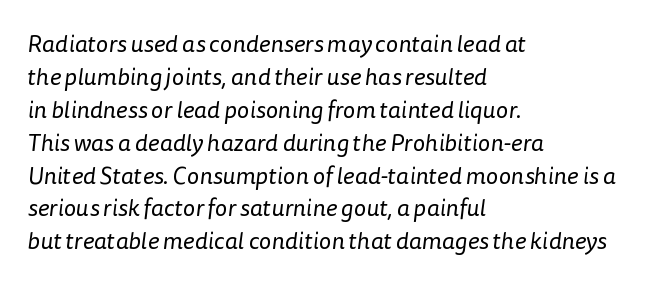
Q: Is the text bold? A: No.
Q: Is the text underlined? A: No.
Q: How is the paragraph aligned? A: Left-aligned.
Q: Is the spacing between letters normal or unusually wide? A: Normal.
Q: Is the spacing between lines tight, normal or loose? A: Normal.
